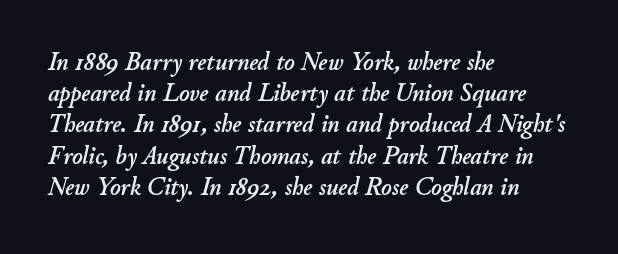
Q: Is the text italic (slanted)? A: Yes, it leans right by about 11 degrees.
Q: Is the text underlined? A: No.
Q: How is the paragraph aligned? A: Left-aligned.
Q: Is the spacing between letters normal or unusually wide? A: Normal.
Q: Is the spacing between lines tight, normal or loose? A: Normal.
